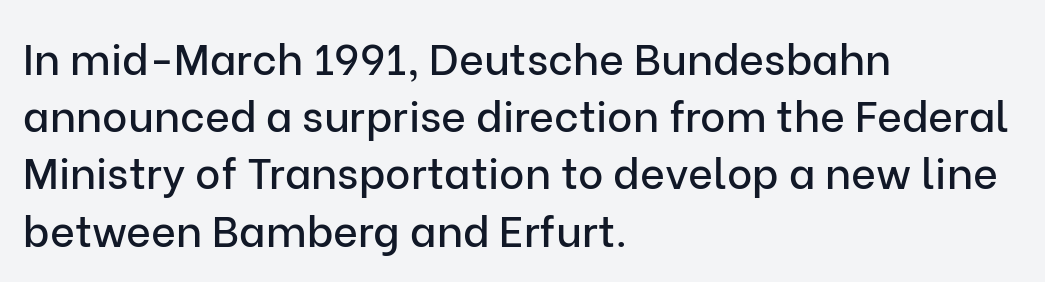
The image shows 43 px sans-serif type, upright; set left-aligned, normal line spacing (1.33x), normal letter spacing, not underlined; low stroke contrast and a medium x-height.
